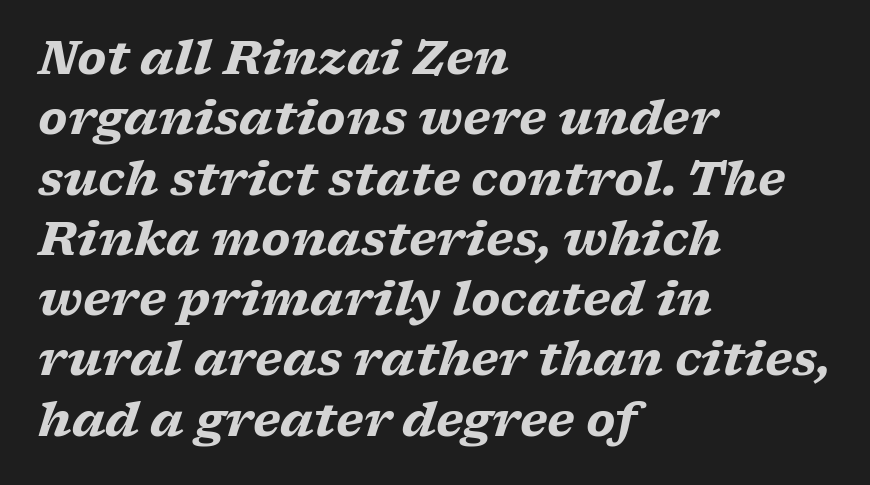
Quick note: interline space is typical. Words appear dense and cohesive because spacing is normal. There's an unmistakable incline to the writing here. The designer went with a serif here, giving each stem small feet. Bold? Absolutely — the strokes are thick and heavy.
